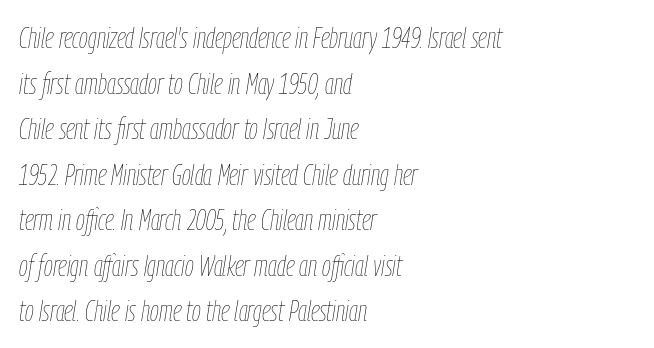
The image shows 29 px thin, condensed type, italic (leaning right); set left-aligned, normal line spacing (1.57x), normal letter spacing, not underlined; low stroke contrast and a medium x-height.
